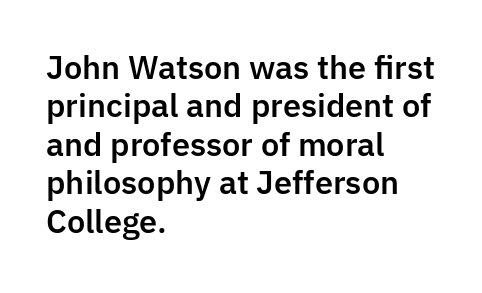
{"serif": "no", "italic": "no", "width": "normal", "stroke_contrast": "low", "x_height": "medium", "monospaced": "no", "underline": "no", "align": "left", "line_spacing_ratio": 1.24, "letter_spacing": "normal", "letter_spacing_em": 0.0, "glyph_px": 31}
